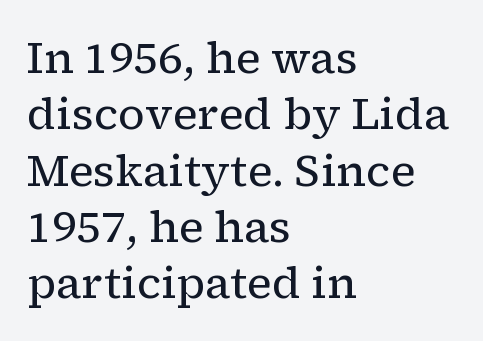
Tracking here is standard; glyphs follow each other at the usual distance. Line beginnings align vertically; line endings do not. Leading matches the norm, producing a regular column. Posture: vertical.
